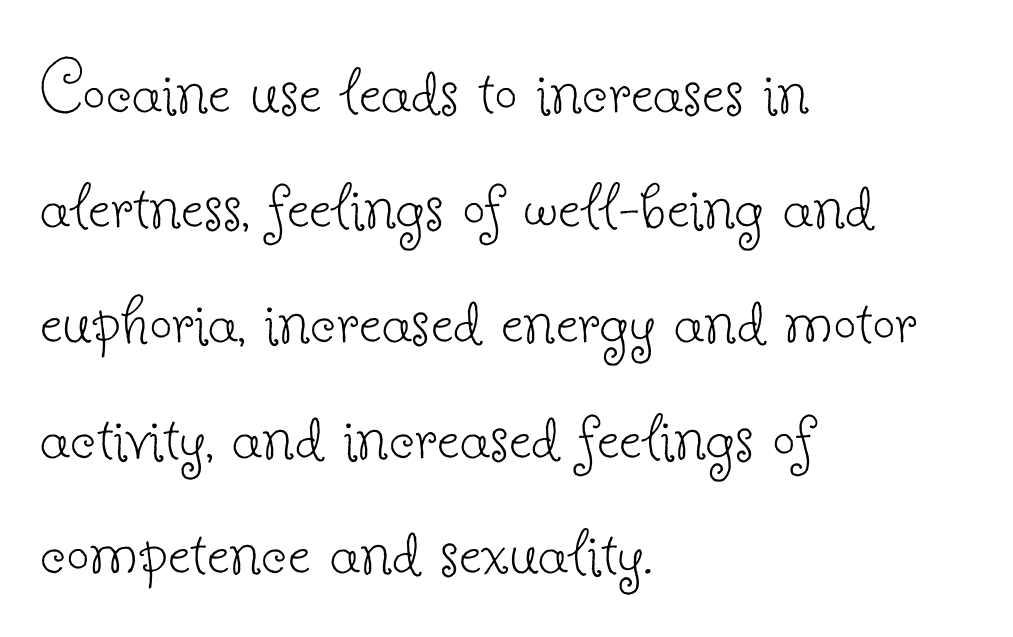
Vertical spacing — default. On a weight scale, this lands at 450 or below. The space directly below the letters is spotless. You could not count columns in this text — the font is proportionally spaced. The typography opts for an upright posture over an oblique one.
